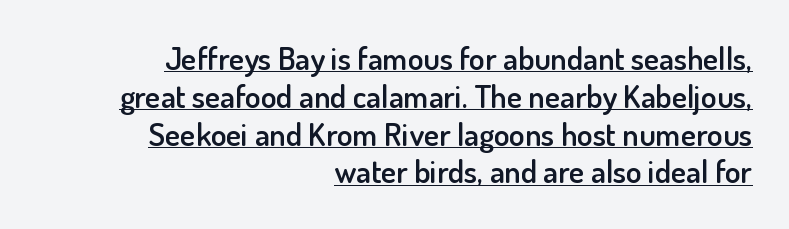
The image shows 32 px semibold sans-serif type, upright; set right-aligned, line spacing 1.18x, normal letter spacing, underlined; low stroke contrast and a small x-height.
